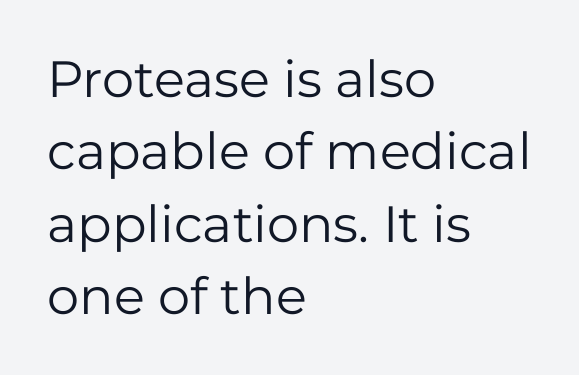
The image shows 51 px regular-weight sans-serif type, upright; set left-aligned, normal line spacing (1.42x), normal letter spacing, not underlined; low stroke contrast and a medium x-height.
